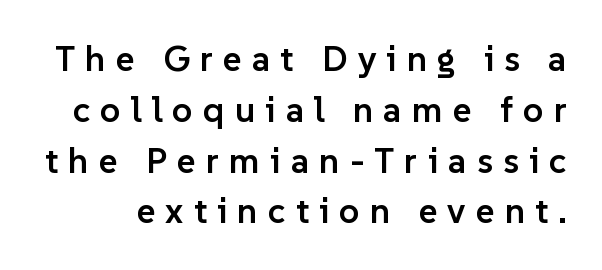
Q: Is the text bold? A: Semi-bold.
Q: Is the text italic (slanted)? A: No, it is upright.
Q: Is the typeface a serif or a sans-serif typeface? A: Sans-serif.
Q: Is the text underlined? A: No.
Q: Is the spacing between letters normal or unusually wide? A: Unusually wide.
Q: Is the spacing between lines tight, normal or loose? A: Normal.
Q: Width (condensed, normal, or wide)? A: Normal.
Q: Stroke contrast? A: Low.
Q: x-height? A: Medium.
Q: Monospaced? A: No.
